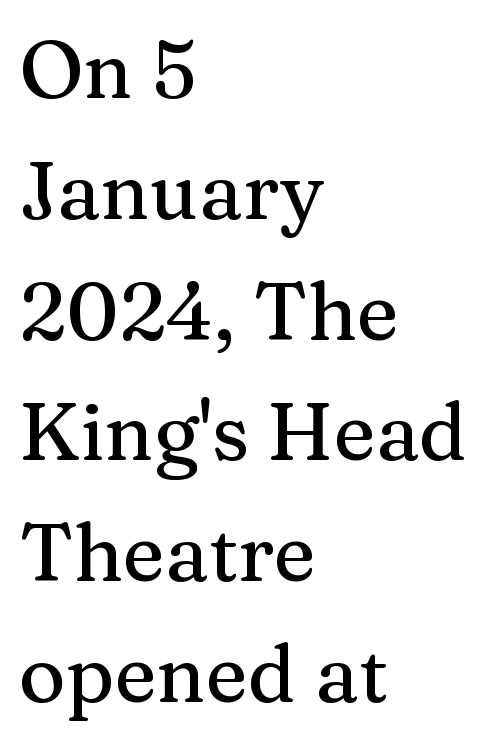
The image shows 80 px serif type, upright; set left-aligned, normal line spacing (1.51x), normal letter spacing, not underlined; medium stroke contrast and a medium x-height.
